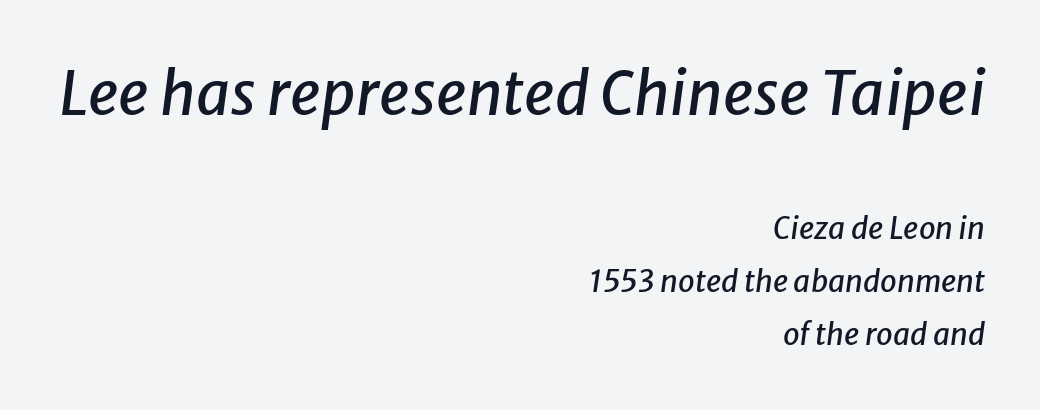
{"italic": "yes", "lean": "right", "slant_degrees": 8, "width": "normal", "stroke_contrast": "low", "x_height": "medium", "monospaced": "no", "underline": "no", "align": "right", "line_spacing_ratio": 1.77, "letter_spacing": "normal", "letter_spacing_em": 0.0, "larger_block": "first", "size_ratio": 2.0, "glyph_px": 60}
